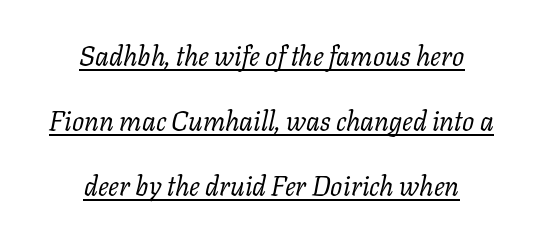
The typeface has the unassuming heft of standard copy or less. Honestly, the letter spacing is just normal — you wouldn't notice it. The space between consecutive lines is lavish. Notice how the passage keeps no hard edge, just a central spine.
